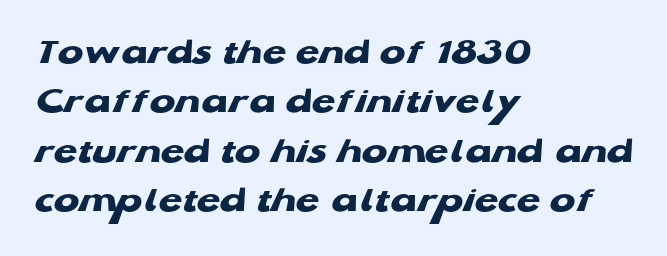
Q: Is the text bold? A: Yes.
Q: Is the typeface a serif or a sans-serif typeface? A: Sans-serif.
Q: Is the text underlined? A: No.
Q: How is the paragraph aligned? A: Left-aligned.
Q: Is the spacing between letters normal or unusually wide? A: Normal.
Q: Is the spacing between lines tight, normal or loose? A: Normal.
Q: Width (condensed, normal, or wide)? A: Wide.
Q: Stroke contrast? A: Low.
Q: x-height? A: Medium.
Q: Monospaced? A: No.
